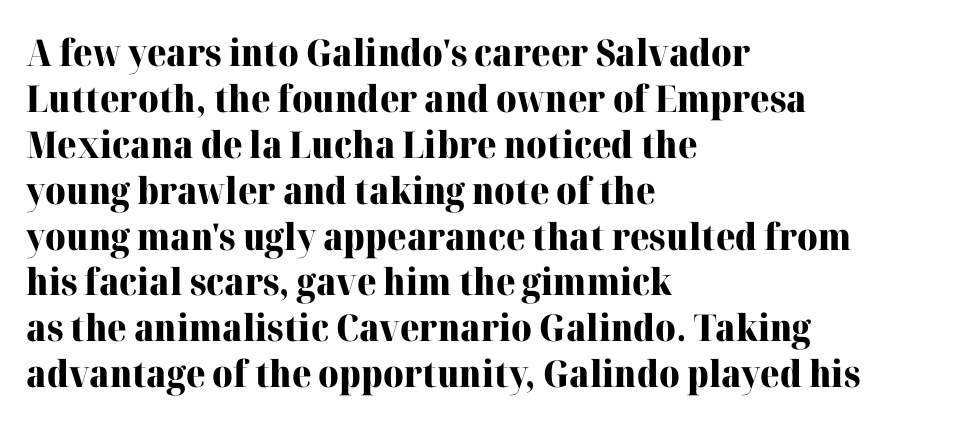
The rendering uses natural spacing where letterforms have individual widths. Style check: upright. Honestly, there is no underline to notice here at all. Letter spacing: default.
